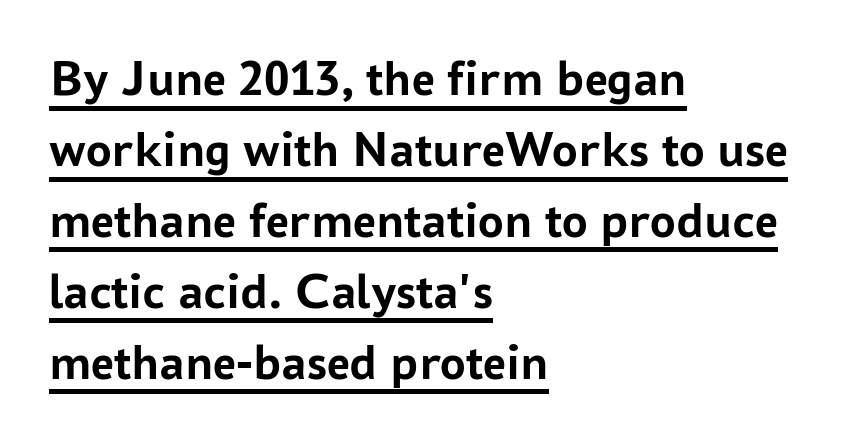
The image shows 51 px semibold sans-serif type, upright; set left-aligned, normal line spacing (1.39x), normal letter spacing, underlined; low stroke contrast and a medium x-height.
